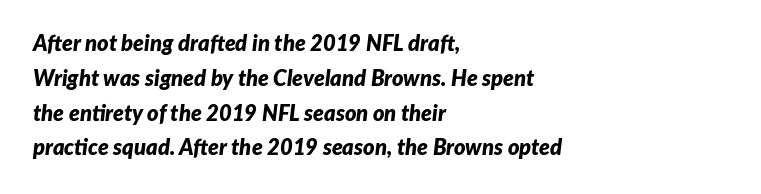
The image shows 22 px bold type, italic (leaning right); set left-aligned, normal line spacing (1.58x), normal letter spacing, not underlined.
